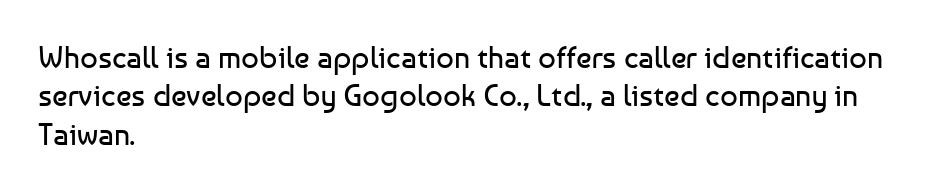
Descenders hang freely into open space. Check where the strokes stop: nothing finishes them off — pure sans. Character widths vary here, with narrow letters taking less room than wide ones. The strokes are not fattened; the text isn't bold. Words appear dense and cohesive because spacing is normal.
